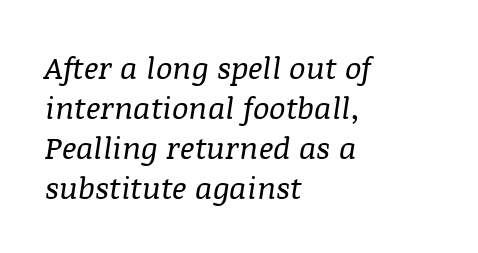
{"serif": "yes", "italic": "yes", "lean": "right", "slant_degrees": 8, "bold": "no", "weight": "regular", "width": "normal", "stroke_contrast": "medium", "x_height": "large", "monospaced": "no", "underline": "no", "align": "left", "line_spacing": "normal", "line_spacing_ratio": 1.29, "letter_spacing": "normal", "letter_spacing_em": 0.0, "glyph_px": 31}
